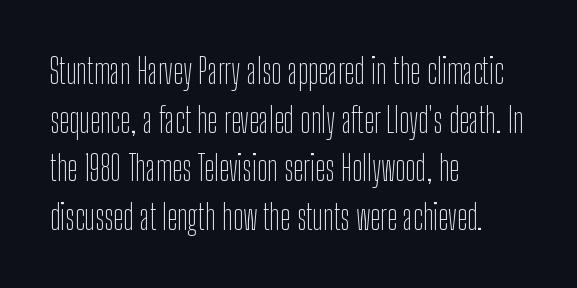
{"serif": "no", "italic": "no", "bold": "no", "weight": "thin", "width": "condensed", "stroke_contrast": "low", "x_height": "medium", "monospaced": "no", "underline": "no", "align": "left", "line_spacing": "normal", "line_spacing_ratio": 1.43, "letter_spacing": "normal", "letter_spacing_em": 0.0, "glyph_px": 34}
